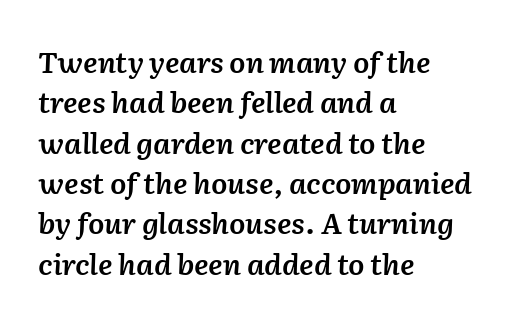
The image shows 29 px semibold type, italic (leaning right); set left-aligned, normal line spacing (1.39x), normal letter spacing, not underlined; low stroke contrast and a medium x-height.
